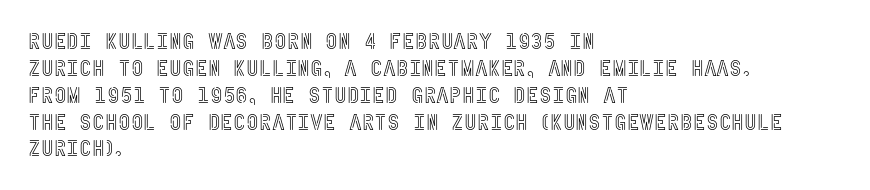
{"italic": "no", "underline": "no", "align": "left", "line_spacing_ratio": 1.22, "letter_spacing": "normal", "letter_spacing_em": 0.0, "glyph_px": 22}
